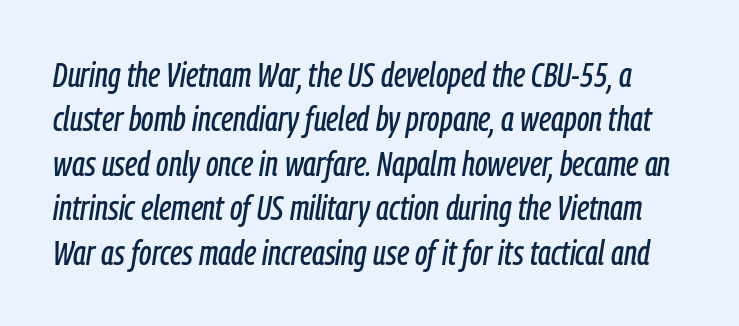
Q: Is the text italic (slanted)? A: Yes, it leans right by about 9 degrees.
Q: Is the text underlined? A: No.
Q: Is the spacing between letters normal or unusually wide? A: Normal.
Q: Is the spacing between lines tight, normal or loose? A: Normal.
Q: Width (condensed, normal, or wide)? A: Condensed.
Q: Stroke contrast? A: Low.
Q: x-height? A: Medium.
Q: Monospaced? A: No.
